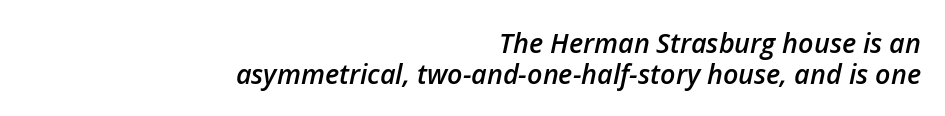
The image shows 27 px text type, italic (leaning right); set right-aligned, tight line spacing (1.13x), normal letter spacing, not underlined.
